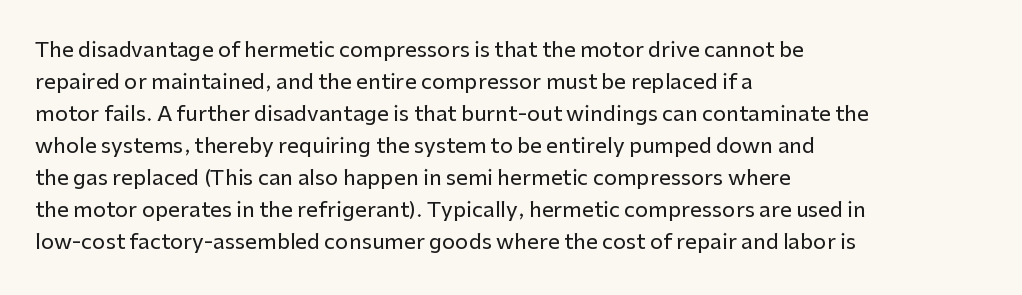
Spacing between characters is what you'd get straight out of the box. This sample is left-justified, so line endings fall wherever the words run out. Has an underline been added? It has not. Evenly set lines give the paragraph a standard silhouette. You can tell it's not italic because the verticals are truly vertical.
